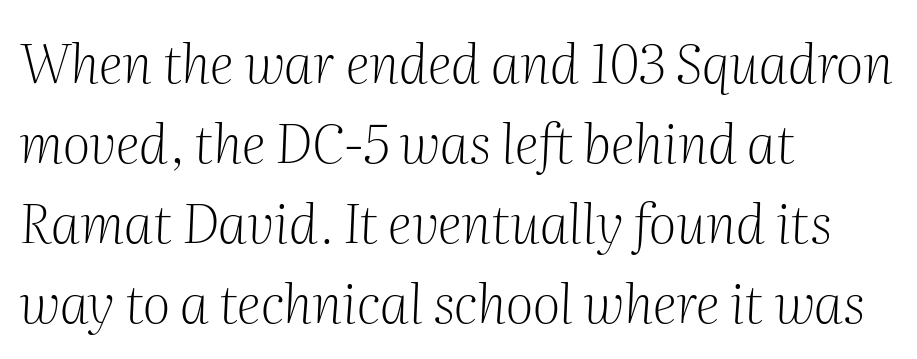
The image shows 54 px light serif type, italic (leaning right); set left-aligned, normal line spacing (1.48x), normal letter spacing, not underlined; medium stroke contrast and a medium x-height.
